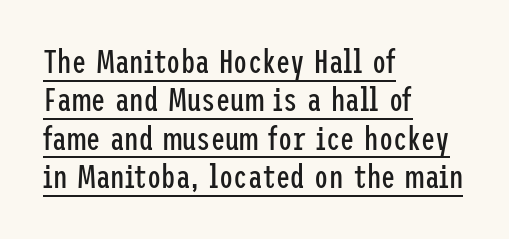
Type style note: lacks serifs. Each line of the rendering has a horizontal stroke beneath the glyphs. Summary of weight: not heavy and not bold. Between one letter and the next there's only the usual sliver of space.
